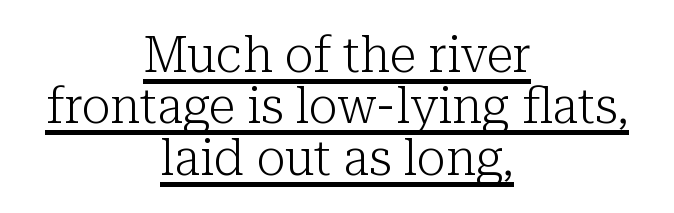
The image shows 49 px light serif type, upright; set centered, tight line spacing (1.05x), normal letter spacing, underlined; low stroke contrast and a medium x-height.
